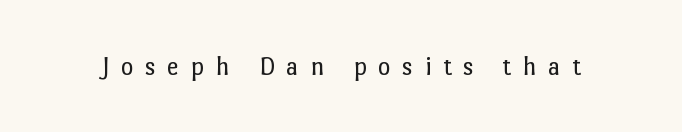
The image shows 27 px text type, upright; set unusually wide letter spacing (+0.42 em), not underlined.
